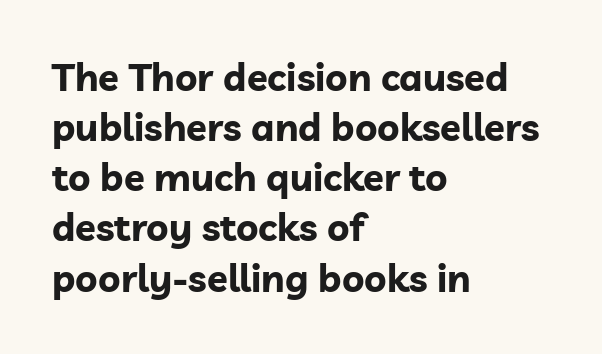
{"serif": "no", "italic": "no", "bold": "yes", "weight": "bold", "width": "normal", "stroke_contrast": "low", "x_height": "medium", "monospaced": "no", "underline": "no", "align": "left", "line_spacing": "normal", "line_spacing_ratio": 1.32, "letter_spacing": "normal", "letter_spacing_em": 0.0, "glyph_px": 38}
